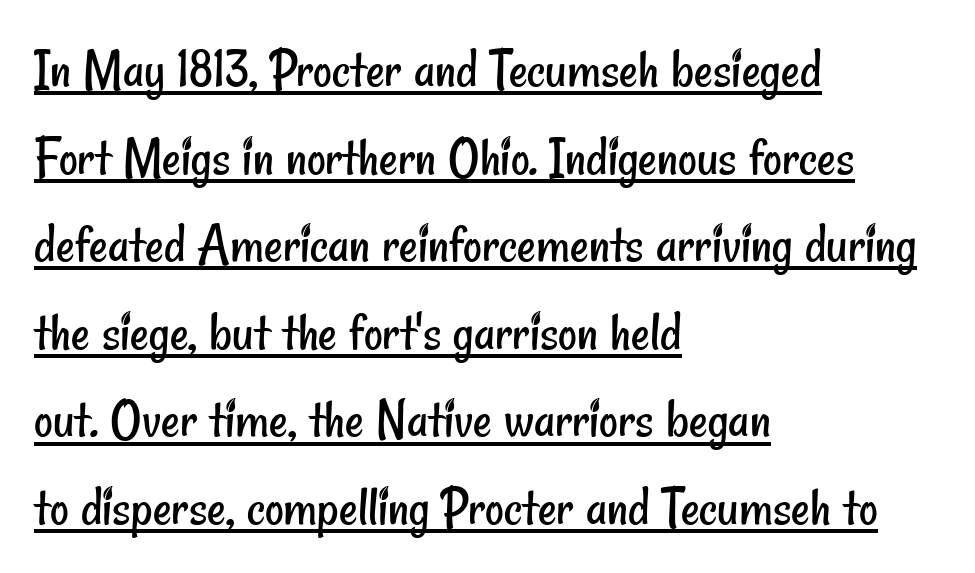
If you measured baseline to baseline, you'd find a middling distance. Each line starts at the same left margin while the right side varies. A typesetter would label this face a sans. Stems and bowls with no extra thickness — not bold.
